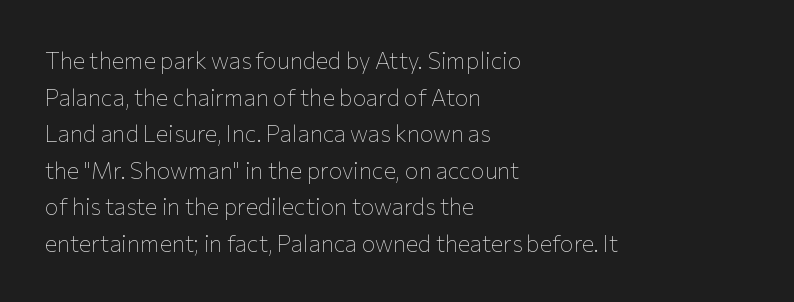
Q: Is the text bold? A: No.
Q: Is the text italic (slanted)? A: No, it is upright.
Q: Is the text underlined? A: No.
Q: How is the paragraph aligned? A: Left-aligned.
Q: Is the spacing between letters normal or unusually wide? A: Normal.
Q: Is the spacing between lines tight, normal or loose? A: Normal.
